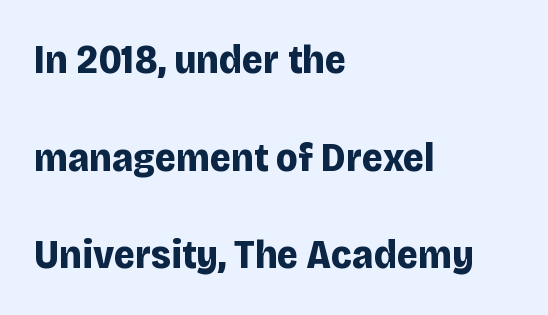
The setting favours the left margin, as ordinary paragraphs usually do. Type without underlining. In terms of leading, this rendering errs on the spacious side. This sample uses a sans-serif face. Ordinary non-slanted type is in use. Look at the stroke-to-counter ratio: heavy, a bold.
